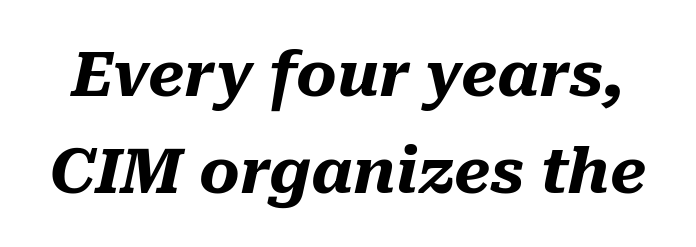
Q: Is the text bold? A: Yes.
Q: Is the text italic (slanted)? A: Yes, it leans right by about 10 degrees.
Q: Is the text underlined? A: No.
Q: Is the spacing between letters normal or unusually wide? A: Normal.
Q: Is the spacing between lines tight, normal or loose? A: Normal.
Q: Width (condensed, normal, or wide)? A: Normal.
Q: Stroke contrast? A: Medium.
Q: x-height? A: Medium.
Q: Monospaced? A: No.
